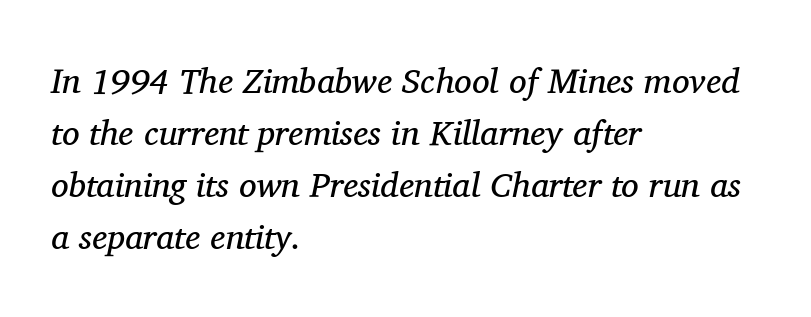
Q: Is the text bold? A: No.
Q: Is the text italic (slanted)? A: Yes, it leans right by about 11 degrees.
Q: Is the typeface a serif or a sans-serif typeface? A: Serif.
Q: Is the text underlined? A: No.
Q: How is the paragraph aligned? A: Left-aligned.
Q: Is the spacing between letters normal or unusually wide? A: Normal.
Q: Is the spacing between lines tight, normal or loose? A: Normal.
Q: Width (condensed, normal, or wide)? A: Normal.
Q: Stroke contrast? A: Medium.
Q: x-height? A: Medium.
Q: Monospaced? A: No.
